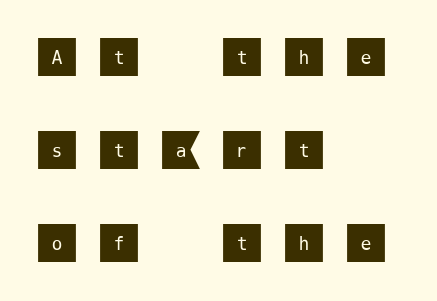
The image shows 43 px sans-serif type, upright; set left-aligned, loose line spacing (2.16x), unusually wide letter spacing (+0.46 em), not underlined; medium stroke contrast and a large x-height.
